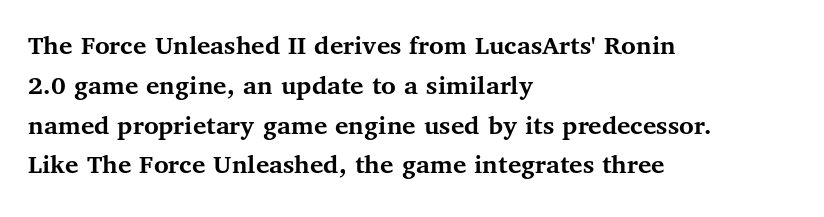
The image shows 28 px semibold serif type, upright; set left-aligned, normal line spacing (1.42x), normal letter spacing, not underlined; medium stroke contrast and a medium x-height.
